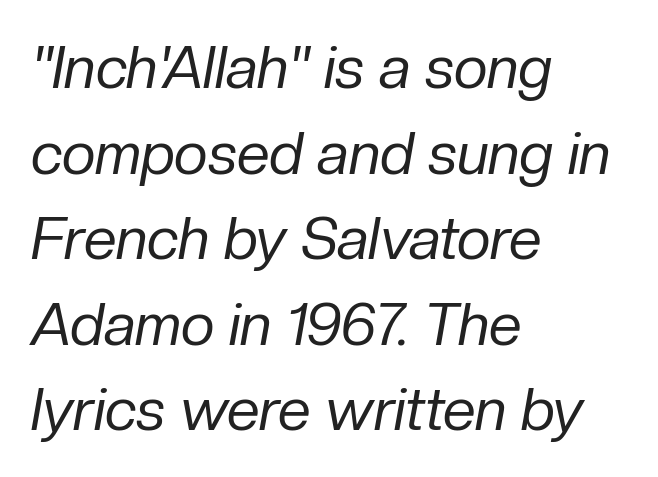
{"italic": "yes", "lean": "right", "slant_degrees": 10, "bold": "no", "weight": "regular", "width": "normal", "stroke_contrast": "low", "x_height": "medium", "monospaced": "no", "underline": "no", "align": "left", "line_spacing": "normal", "line_spacing_ratio": 1.45, "letter_spacing": "normal", "letter_spacing_em": 0.0, "glyph_px": 59}
